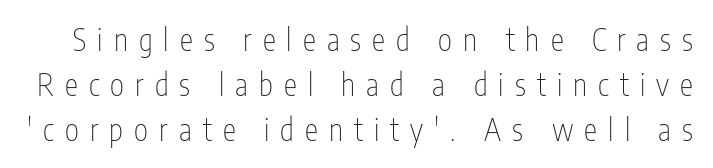
Q: Is the text bold? A: No.
Q: Is the text italic (slanted)? A: No, it is upright.
Q: Is the typeface a serif or a sans-serif typeface? A: Sans-serif.
Q: Is the text underlined? A: No.
Q: Is the spacing between letters normal or unusually wide? A: Unusually wide.
Q: Is the spacing between lines tight, normal or loose? A: Normal.
Q: Width (condensed, normal, or wide)? A: Condensed.
Q: Stroke contrast? A: Low.
Q: x-height? A: Medium.
Q: Monospaced? A: No.
